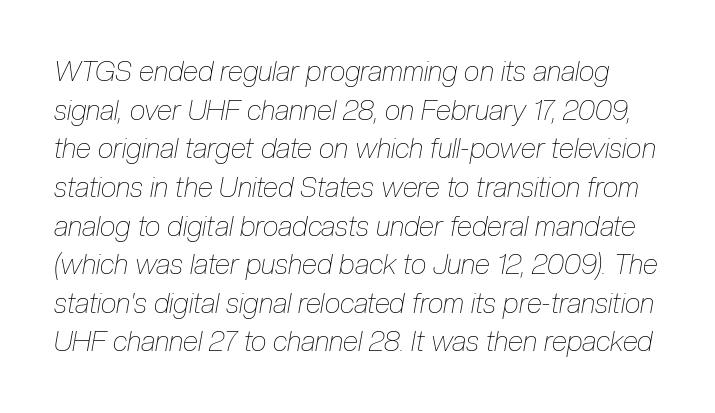
Just letters on the line, the space beneath them empty. Think of a printed novel: that variable character pitch is what you see here. Horizontal bands of white between lines are of average thickness. The font is comparable to plain body text, perhaps lighter.
